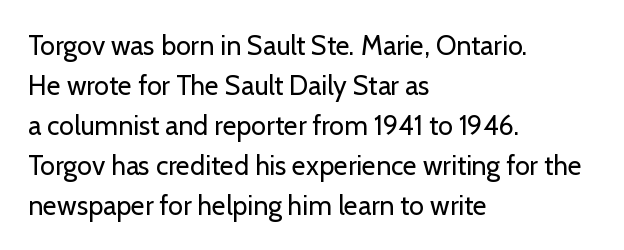
The image shows 27 px text type, upright; set left-aligned, normal line spacing (1.48x), normal letter spacing, not underlined.
